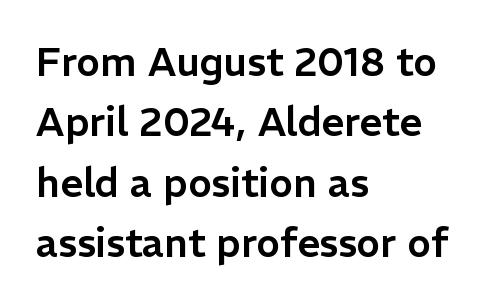
Is the block centered? No — it sits flush against the left margin. Has an underline been added? It has not. Students, observe: this is what conventionally led text looks like. Proportional: the letters do not fall into vertical columns. No italicization has been applied; the sample stays upright.
